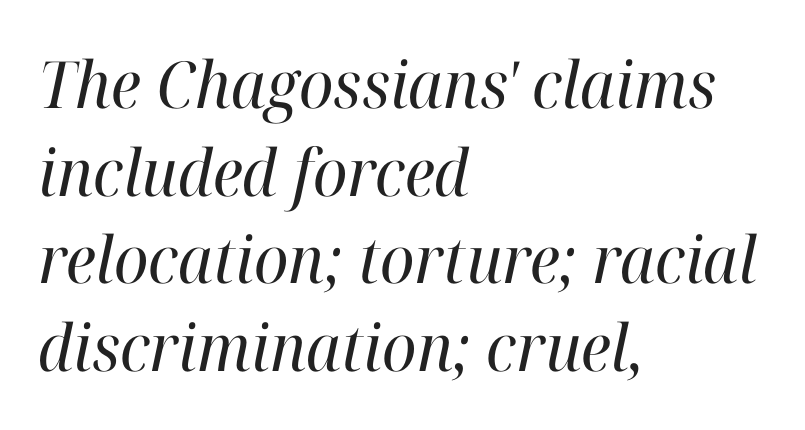
Varying glyph widths throughout — classic text-font behaviour. Nobody touched the tracking dial on this one. This is serif lettering, the kind often seen in printed books. The lines are quadded left. Beneath every word, the page is bare. The rendering applies a slant to the glyphs.
